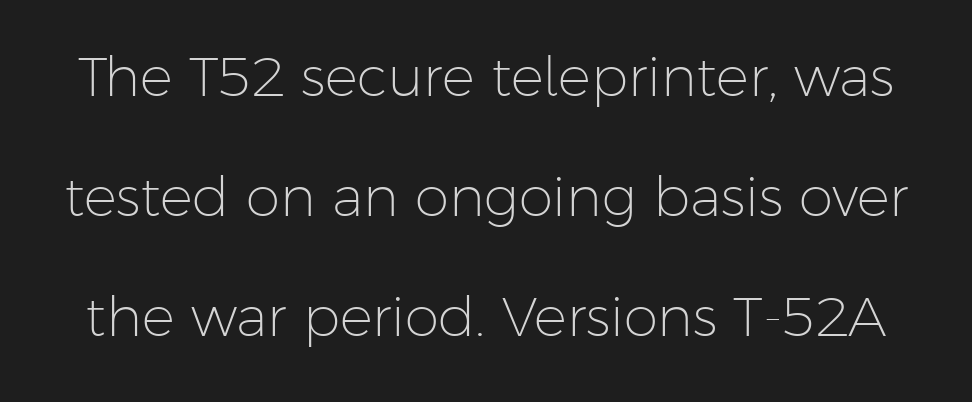
Q: Is the text bold? A: No.
Q: Is the text italic (slanted)? A: No, it is upright.
Q: Is the typeface a serif or a sans-serif typeface? A: Sans-serif.
Q: Is the text underlined? A: No.
Q: Is the spacing between letters normal or unusually wide? A: Normal.
Q: Is the spacing between lines tight, normal or loose? A: Loose.
Q: Width (condensed, normal, or wide)? A: Normal.
Q: Stroke contrast? A: Low.
Q: x-height? A: Medium.
Q: Monospaced? A: No.
